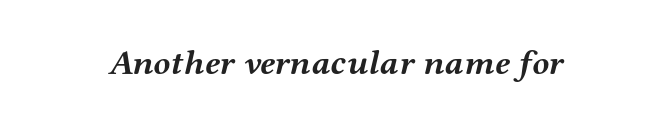
Q: Is the text bold? A: Yes.
Q: Is the text italic (slanted)? A: Yes, it leans right by about 12 degrees.
Q: Is the typeface a serif or a sans-serif typeface? A: Serif.
Q: Is the text underlined? A: No.
Q: Is the spacing between letters normal or unusually wide? A: Normal.
Q: Width (condensed, normal, or wide)? A: Wide.
Q: Stroke contrast? A: Medium.
Q: x-height? A: Medium.
Q: Monospaced? A: No.
